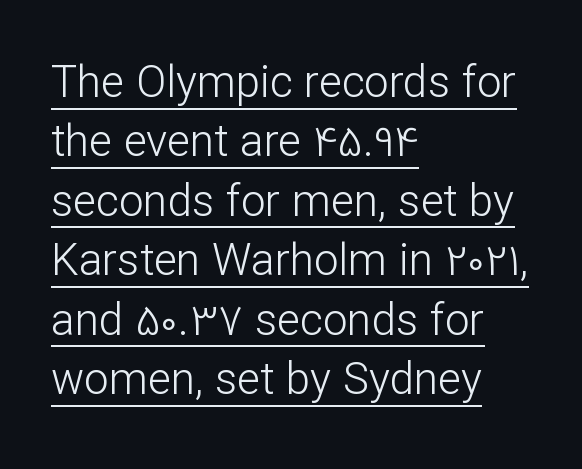
{"serif": "no", "italic": "no", "bold": "no", "weight": "light", "width": "normal", "stroke_contrast": "low", "x_height": "medium", "monospaced": "no", "underline": "yes", "align": "left", "line_spacing": "normal", "line_spacing_ratio": 1.35, "letter_spacing": "normal", "letter_spacing_em": 0.0, "glyph_px": 44}
